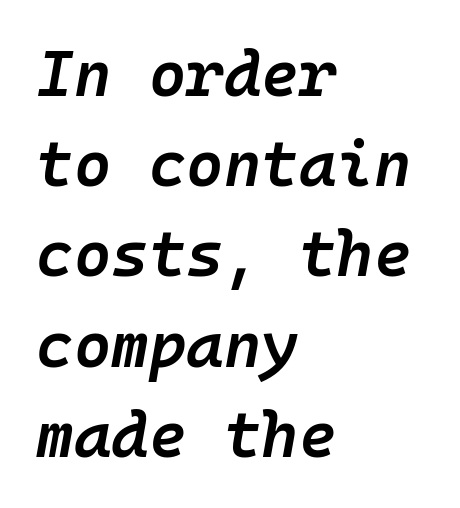
{"italic": "yes", "lean": "right", "slant_degrees": 10, "bold": "semi", "weight": "semibold", "width": "normal", "stroke_contrast": "low", "x_height": "medium", "monospaced": "yes", "underline": "no", "align": "left", "line_spacing": "normal", "line_spacing_ratio": 1.41, "letter_spacing": "normal", "letter_spacing_em": 0.0, "glyph_px": 64}
